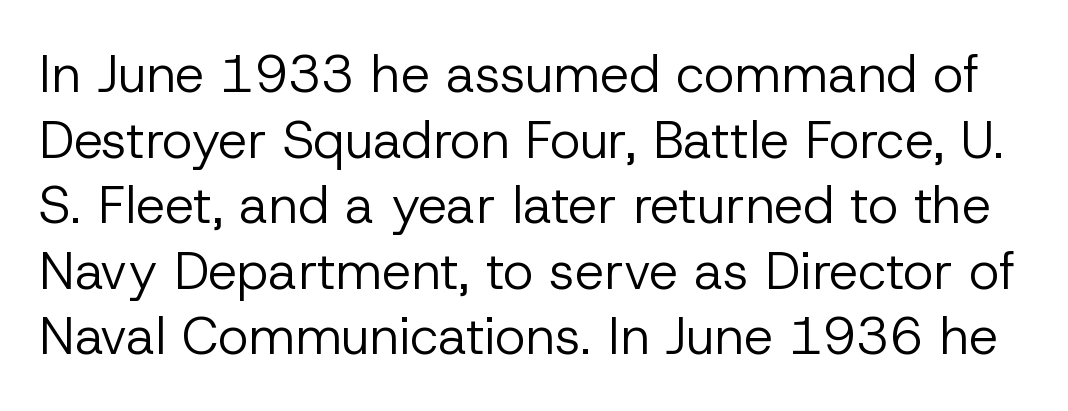
{"serif": "no", "italic": "no", "bold": "no", "weight": "regular", "width": "normal", "stroke_contrast": "low", "x_height": "medium", "monospaced": "no", "underline": "no", "line_spacing": "normal", "line_spacing_ratio": 1.26, "letter_spacing": "normal", "letter_spacing_em": 0.0, "glyph_px": 52}
